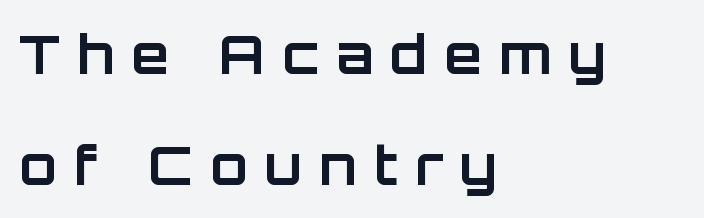
{"serif": "no", "italic": "no", "bold": "yes", "weight": "bold", "width": "normal", "stroke_contrast": "low", "x_height": "large", "monospaced": "no", "underline": "no", "align": "left", "line_spacing": "loose", "line_spacing_ratio": 2.05, "letter_spacing": "wide", "letter_spacing_em": 0.32, "glyph_px": 54}
